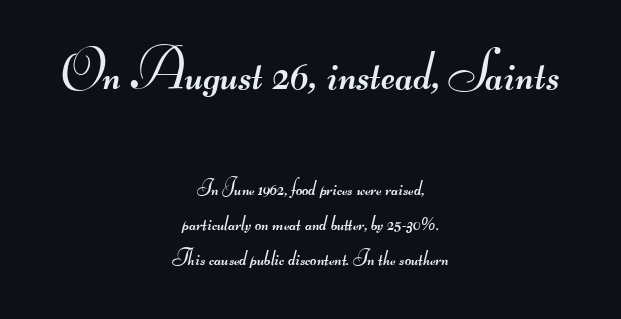
The image shows 55 px regular-weight, wide sans-serif type; set centered, normal line spacing (1.59x), normal letter spacing, not underlined; the first (top) block is 2.5x larger; medium stroke contrast.
